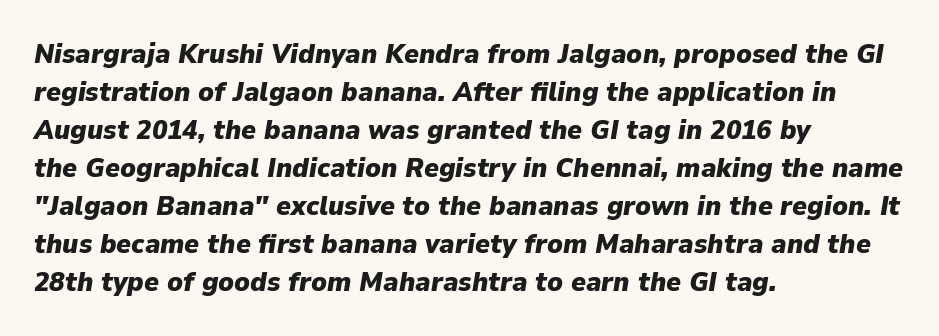
Check under the words: just untouched page. Inter-character spacing is left at the font's built-in metrics. The passage shown is emphatically bold. All the whitespace from short lines collects on the right. Do the characters align in a grid? No, the font is proportional. Leading matches the norm, producing a regular column.
